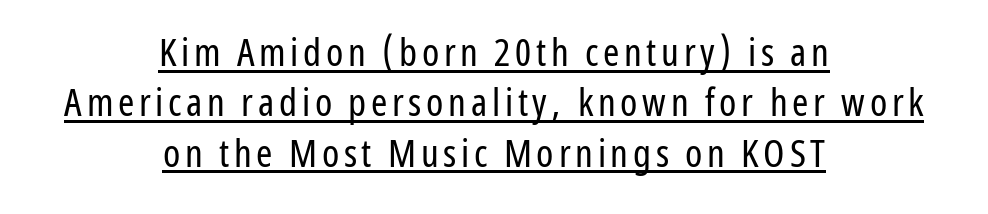
{"serif": "no", "italic": "no", "bold": "no", "weight": "regular", "width": "condensed", "stroke_contrast": "low", "x_height": "medium", "monospaced": "no", "underline": "yes", "align": "center", "line_spacing": "normal", "line_spacing_ratio": 1.29, "glyph_px": 39}
